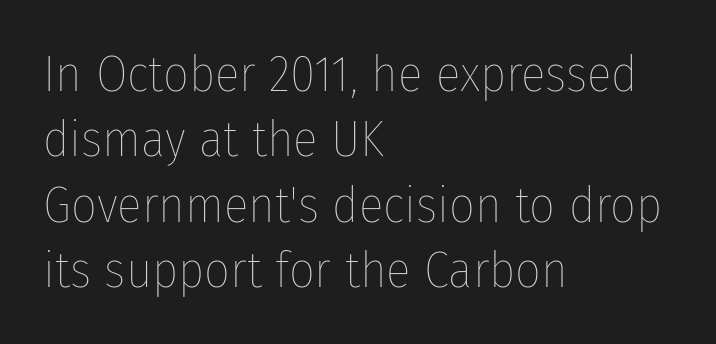
{"italic": "no", "bold": "no", "weight": "thin", "width": "condensed", "stroke_contrast": "low", "x_height": "medium", "monospaced": "no", "underline": "no", "align": "left", "line_spacing": "normal", "line_spacing_ratio": 1.28, "letter_spacing": "normal", "letter_spacing_em": 0.0, "glyph_px": 51}
